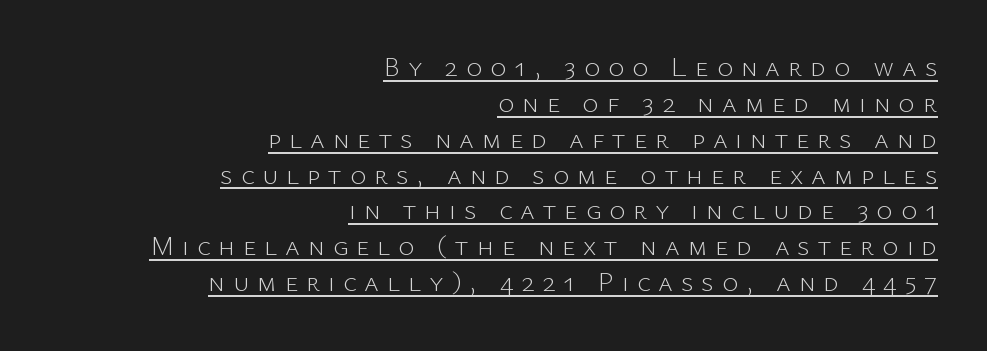
{"serif": "no", "italic": "no", "bold": "no", "weight": "light", "width": "normal", "stroke_contrast": "low", "x_height": "medium", "monospaced": "no", "underline": "yes", "align": "right", "line_spacing": "normal", "line_spacing_ratio": 1.28, "letter_spacing": "wide", "letter_spacing_em": 0.28, "glyph_px": 28}
